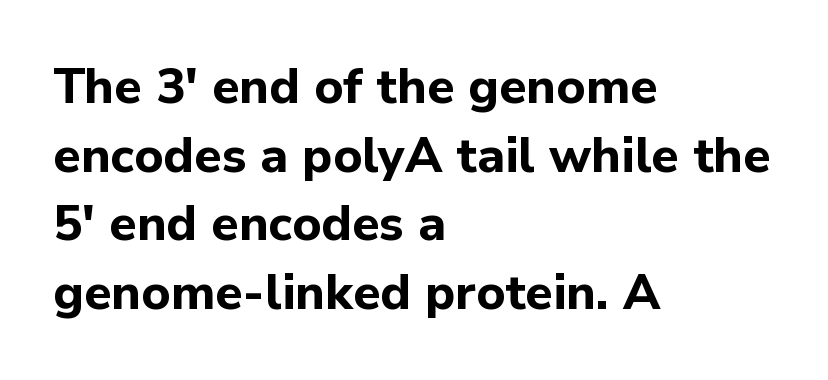
{"serif": "no", "italic": "no", "bold": "yes", "weight": "bold", "width": "normal", "stroke_contrast": "low", "x_height": "medium", "monospaced": "no", "underline": "no", "align": "left", "line_spacing": "normal", "line_spacing_ratio": 1.4, "letter_spacing": "normal", "letter_spacing_em": 0.0, "glyph_px": 49}
